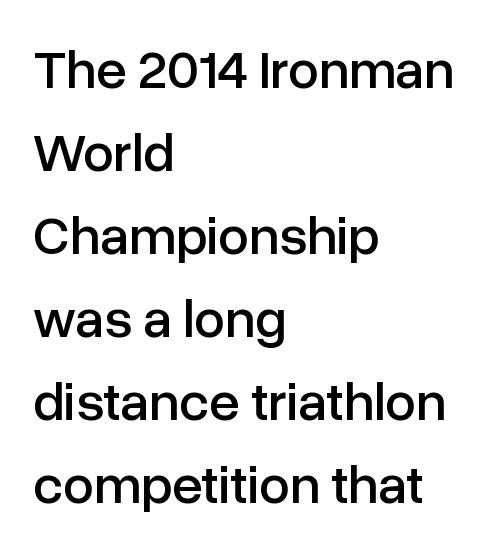
{"serif": "no", "italic": "no", "width": "normal", "stroke_contrast": "low", "x_height": "medium", "monospaced": "no", "underline": "no", "align": "left", "line_spacing": "normal", "line_spacing_ratio": 1.51, "letter_spacing": "normal", "letter_spacing_em": 0.0, "glyph_px": 55}
